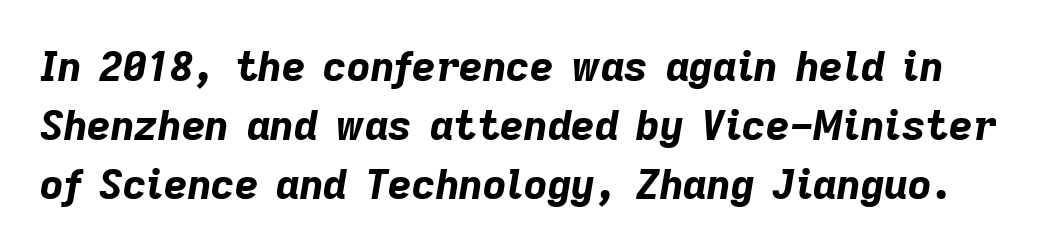
The image shows 41 px bold type, italic (leaning right); set normal line spacing (1.44x), normal letter spacing, not underlined; low stroke contrast and a medium x-height.
